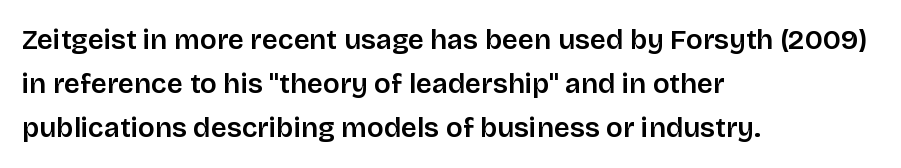
Q: Is the text italic (slanted)? A: No, it is upright.
Q: Is the typeface a serif or a sans-serif typeface? A: Sans-serif.
Q: Is the text underlined? A: No.
Q: How is the paragraph aligned? A: Left-aligned.
Q: Is the spacing between letters normal or unusually wide? A: Normal.
Q: Is the spacing between lines tight, normal or loose? A: Normal.
Q: Width (condensed, normal, or wide)? A: Normal.
Q: Stroke contrast? A: Low.
Q: x-height? A: Large.
Q: Monospaced? A: No.
